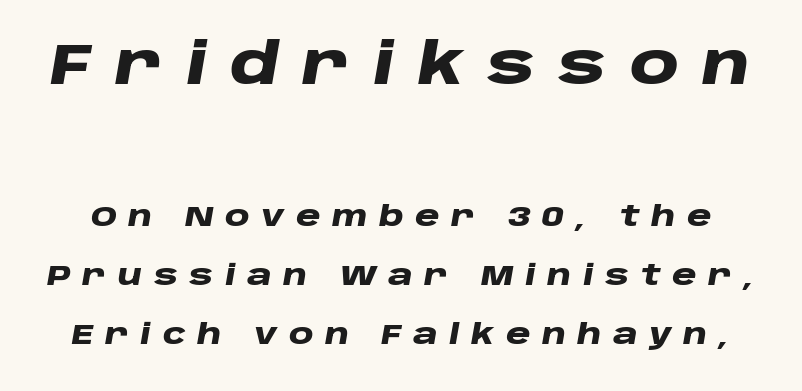
The image shows 56 px heavy, wide type, italic (leaning right); set loose line spacing (2.12x), unusually wide letter spacing (+0.41 em), not underlined; the first (top) block is 2.0x larger; low stroke contrast and a large x-height.
